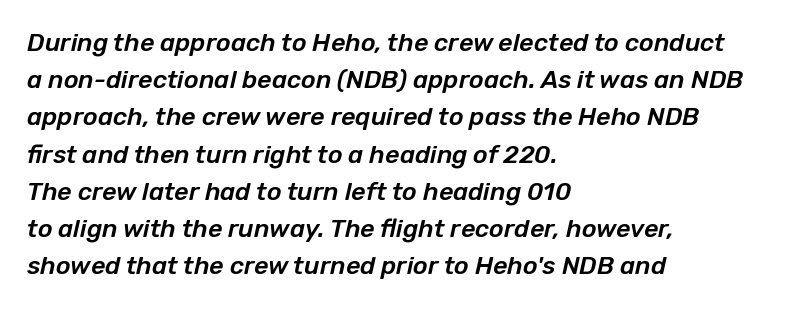
The image shows 25 px text type, italic (leaning right); set left-aligned, normal line spacing (1.49x), normal letter spacing, not underlined.
